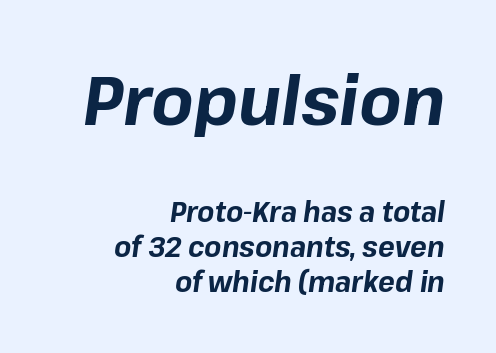
The image shows 69 px bold type, italic (leaning right); set right-aligned, normal line spacing (1.25x), normal letter spacing, not underlined; the first (top) block is 2.46x larger; low stroke contrast and a medium x-height.
